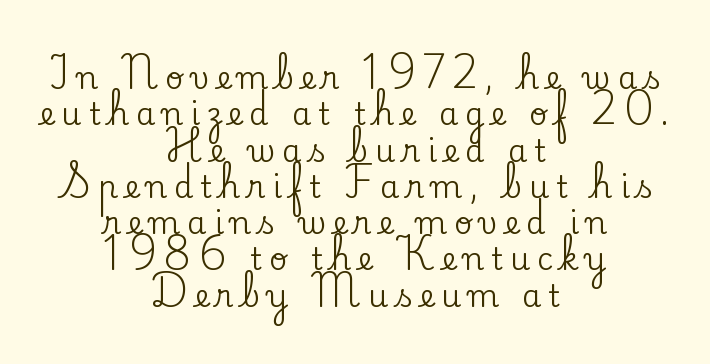
Q: Is the text italic (slanted)? A: No, it is upright.
Q: Is the typeface a serif or a sans-serif typeface? A: Serif.
Q: Is the text underlined? A: No.
Q: How is the paragraph aligned? A: Centered.
Q: Is the spacing between letters normal or unusually wide? A: Unusually wide.
Q: Width (condensed, normal, or wide)? A: Normal.
Q: Stroke contrast? A: Low.
Q: x-height? A: Small.
Q: Monospaced? A: No.
